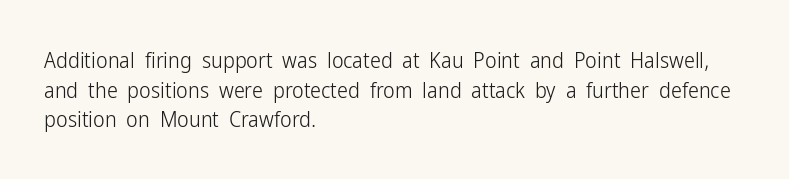
Unmarked baselines from the first word to the last. The designer left line spacing at the default. The rendering anchors every line to the left-hand side. The gaps between neighbouring characters are ordinary and unremarkable. The type sits square on the baseline with zero lean.
